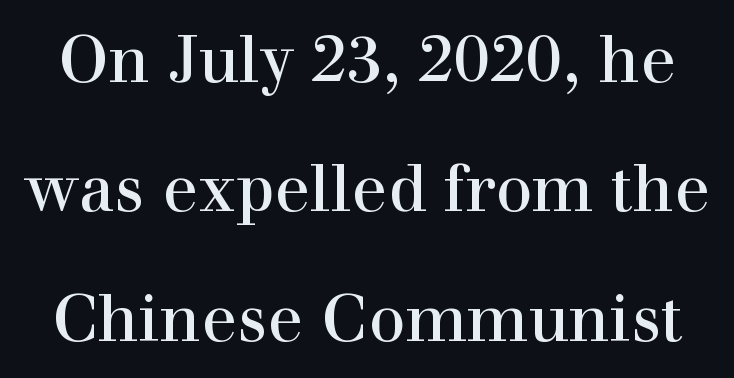
Q: Is the text bold? A: No.
Q: Is the text italic (slanted)? A: No, it is upright.
Q: Is the typeface a serif or a sans-serif typeface? A: Serif.
Q: Is the text underlined? A: No.
Q: Is the spacing between letters normal or unusually wide? A: Normal.
Q: Is the spacing between lines tight, normal or loose? A: Loose.
Q: Width (condensed, normal, or wide)? A: Normal.
Q: Stroke contrast? A: High.
Q: x-height? A: Medium.
Q: Monospaced? A: No.
